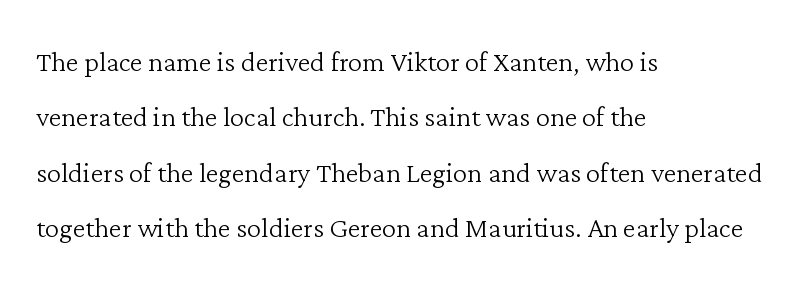
{"serif": "yes", "italic": "no", "bold": "no", "weight": "light", "width": "normal", "stroke_contrast": "low", "x_height": "medium", "monospaced": "no", "underline": "no", "align": "left", "line_spacing": "normal", "line_spacing_ratio": 1.54, "letter_spacing": "normal", "letter_spacing_em": 0.0, "glyph_px": 36}
